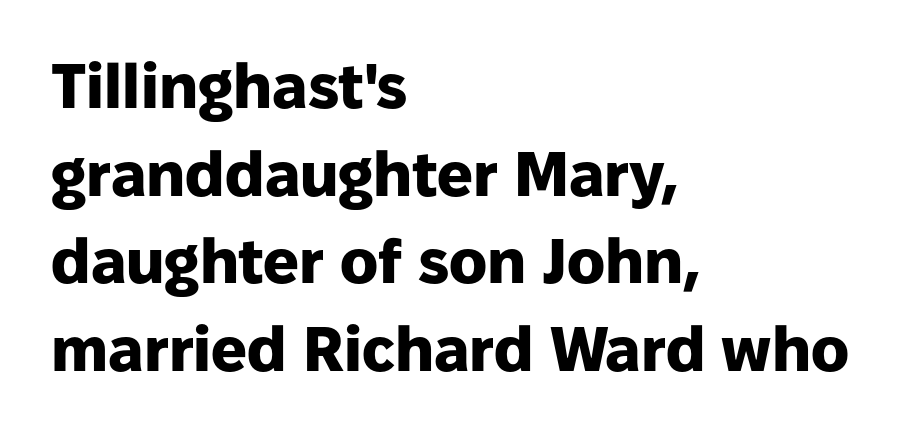
Q: Is the text bold? A: Yes.
Q: Is the text italic (slanted)? A: No, it is upright.
Q: Is the typeface a serif or a sans-serif typeface? A: Sans-serif.
Q: Is the text underlined? A: No.
Q: How is the paragraph aligned? A: Left-aligned.
Q: Is the spacing between letters normal or unusually wide? A: Normal.
Q: Is the spacing between lines tight, normal or loose? A: Normal.
Q: Width (condensed, normal, or wide)? A: Normal.
Q: Stroke contrast? A: Low.
Q: x-height? A: Medium.
Q: Monospaced? A: No.
